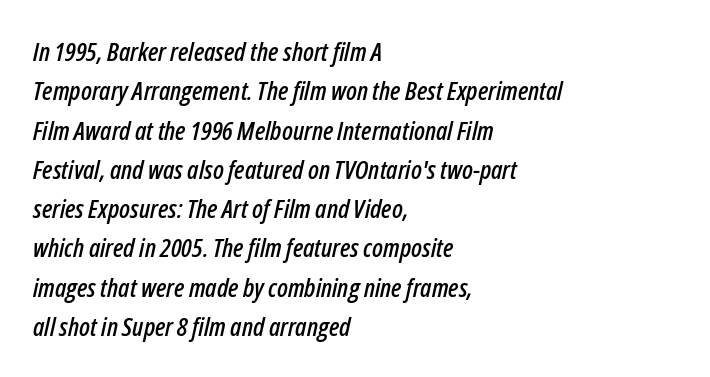
{"italic": "yes", "lean": "right", "slant_degrees": 12, "underline": "no", "align": "left", "line_spacing": "normal", "line_spacing_ratio": 1.51, "letter_spacing": "normal", "letter_spacing_em": 0.0, "glyph_px": 26}
